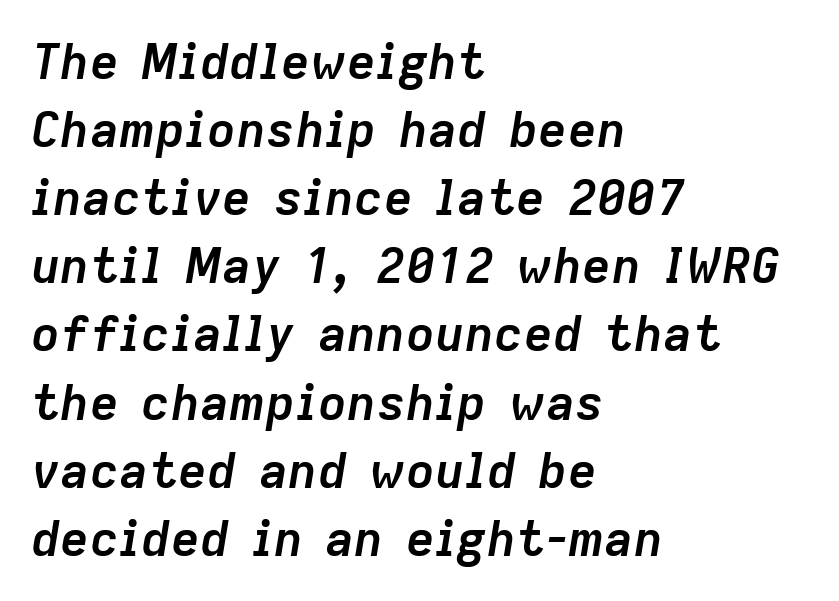
Would a proofreader flag this as italicized? Yes. Horizontal bands of white between lines are of average thickness. The face used here is proportionally spaced, like ordinary book or web type. Heavy, bold letterforms. Each word holds together tightly as a unit, with standard inter-letter gaps.
